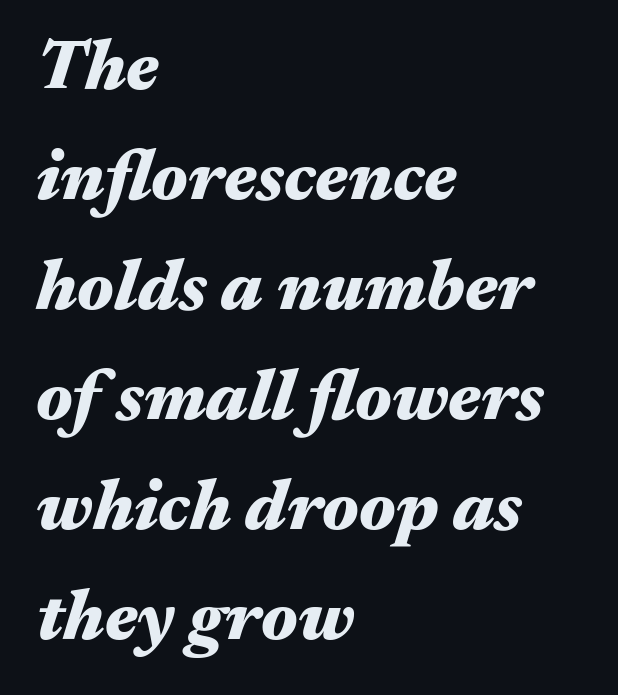
The image shows 71 px heavy, wide type, italic (leaning right); set left-aligned, normal line spacing (1.55x), normal letter spacing, not underlined; medium stroke contrast and a medium x-height.
